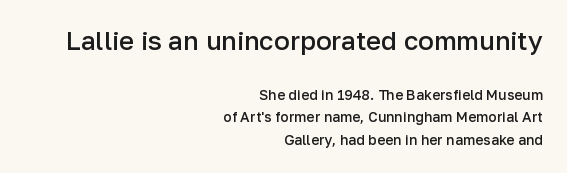
Caption: upper text group enlarged, lower text group reduced. The words here are not underlined. Does the copy run flush right? Yes — the right margin is perfectly even. Default kerning and tracking; the words read as compact shapes. Do the letters lean? They stand straight. Reading down the column, the eye jumps a familiar distance to each next line.
